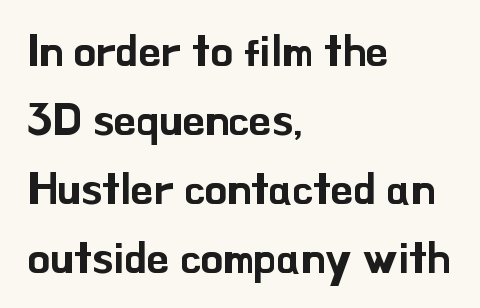
If you measured baseline to baseline, you'd find a middling distance. Every stem runs plumb, perpendicular to the baseline. I'd call this a sans setting — the letters go barefoot. The string is rendered with underlining switched off. Horizontal alignment here is leftward, the default for most running prose.
